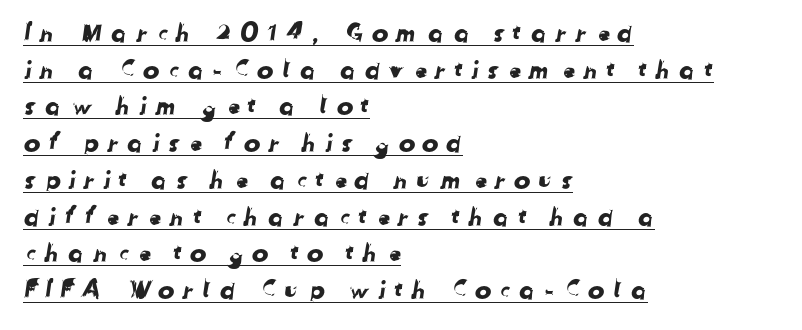
The image shows 25 px text type; set left-aligned, normal line spacing (1.47x), unusually wide letter spacing (+0.29 em), underlined.
